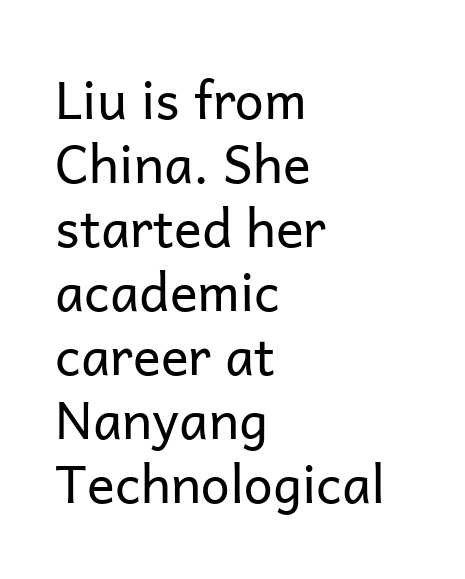
Letterform terminals end flat and unadorned throughout the passage. The typesetting does not lean heavy: it is not bold. The specimen omits any rule beneath the text block's lines. The line texture is even and compact thanks to regular tracking. Every row of glyphs begins at an identical x-position on the left. Characters remain perfectly vertical along every line.
